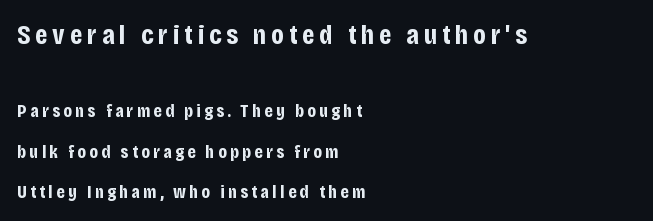
The image shows 28 px bold, condensed sans-serif type, upright; set left-aligned, loose line spacing (2.13x), not underlined; the first (top) block is 1.47x larger; low stroke contrast and a large x-height.
